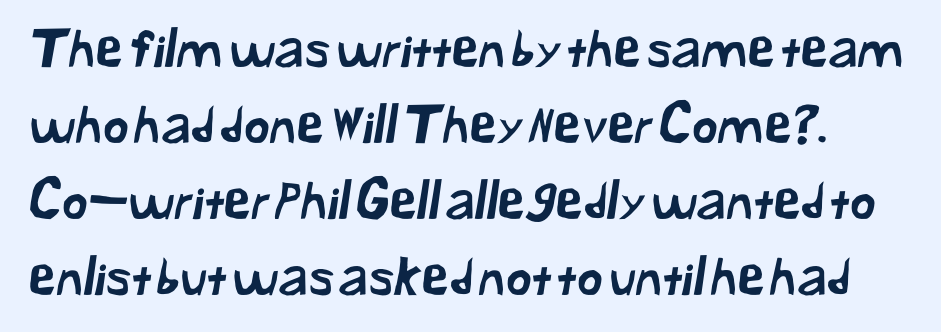
The image shows 50 px sans-serif type; set normal line spacing (1.52x), normal letter spacing, not underlined; low stroke contrast and a medium x-height.
